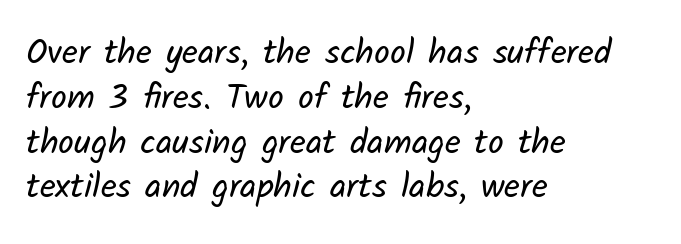
{"serif": "no", "bold": "no", "weight": "regular", "width": "normal", "stroke_contrast": "low", "x_height": "medium", "monospaced": "no", "underline": "no", "align": "left", "line_spacing": "normal", "line_spacing_ratio": 1.28, "letter_spacing": "normal", "letter_spacing_em": 0.0, "glyph_px": 35}
